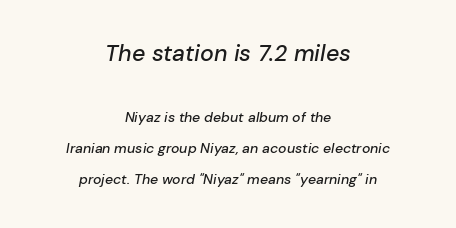
The image shows 23 px text type, italic (leaning right); set centered, loose line spacing (2.23x), normal letter spacing, not underlined; the first (top) block is 1.64x larger.
